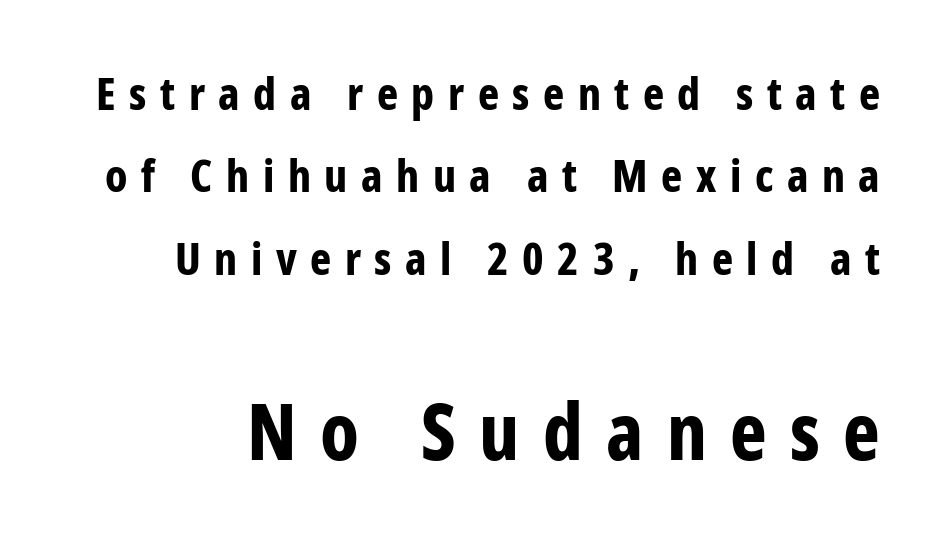
Q: Is the text bold? A: Yes.
Q: Is the text italic (slanted)? A: No, it is upright.
Q: Is the typeface a serif or a sans-serif typeface? A: Sans-serif.
Q: Is the text underlined? A: No.
Q: Is the spacing between letters normal or unusually wide? A: Unusually wide.
Q: Which block of text is set in a larger size, the first (top) or the second (bottom)? A: The second (bottom) one.
Q: Width (condensed, normal, or wide)? A: Condensed.
Q: Stroke contrast? A: Low.
Q: x-height? A: Medium.
Q: Monospaced? A: No.
